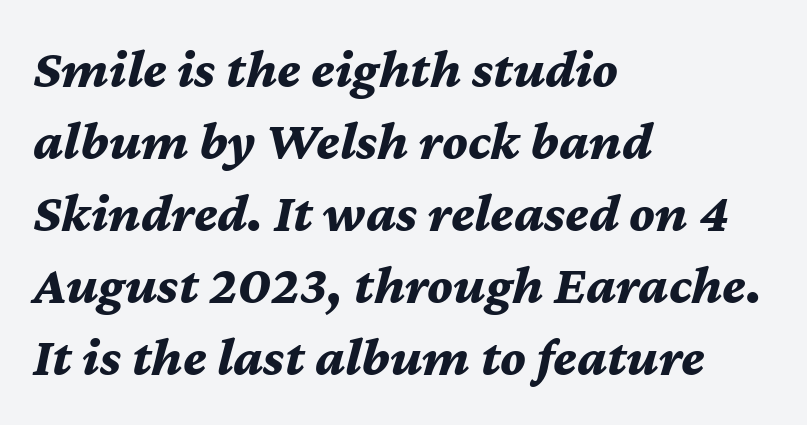
Notice how descenders clear the ascenders below comfortably — that's standard leading. You could call the tracking neutral — neither tight nor loose. The passage shown is typed in a proportional face where columns would drift. The rendering anchors every line to the left-hand side. Summary of weight: heavy, a full bold. The strip under each line holds only bare page.
